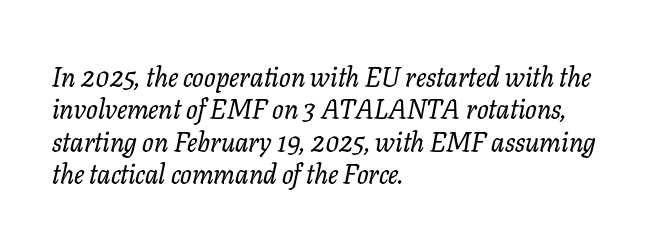
Default kerning and tracking; the words read as compact shapes. A bare baseline throughout the passage. The passage shown leans; its letterforms are oblique. The typesetter chose a ragged-right arrangement here.
